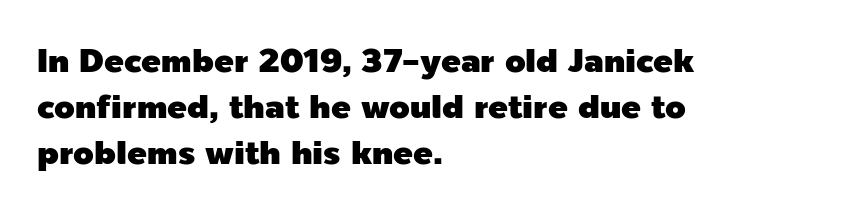
Q: Is the text italic (slanted)? A: No, it is upright.
Q: Is the typeface a serif or a sans-serif typeface? A: Sans-serif.
Q: Is the text underlined? A: No.
Q: How is the paragraph aligned? A: Left-aligned.
Q: Is the spacing between letters normal or unusually wide? A: Normal.
Q: Is the spacing between lines tight, normal or loose? A: Normal.
Q: Width (condensed, normal, or wide)? A: Normal.
Q: x-height? A: Medium.
Q: Monospaced? A: No.
